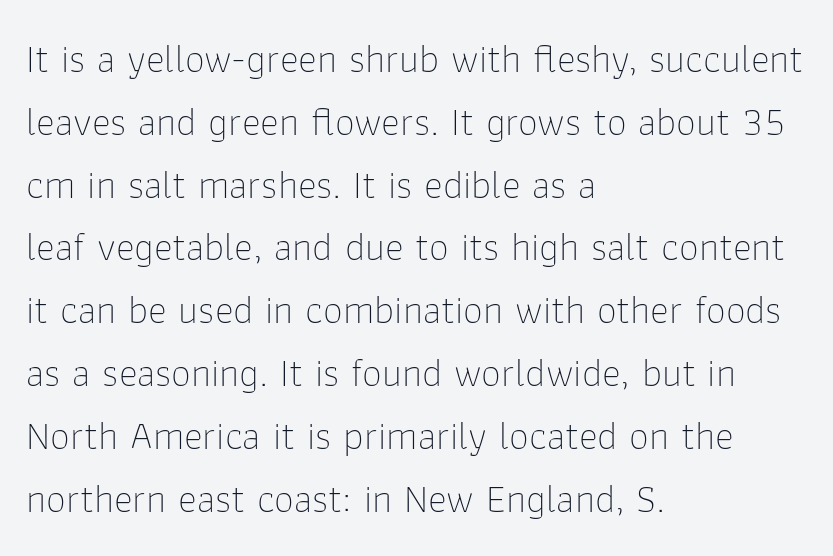
Underline: absent. The typesetting does not lean heavy: it is not bold. Stroke terminals: plain, sans-serif. The rendering uses a moderate line-height, typical for paragraphs. The face used here is rendered with its standard letterfit.
